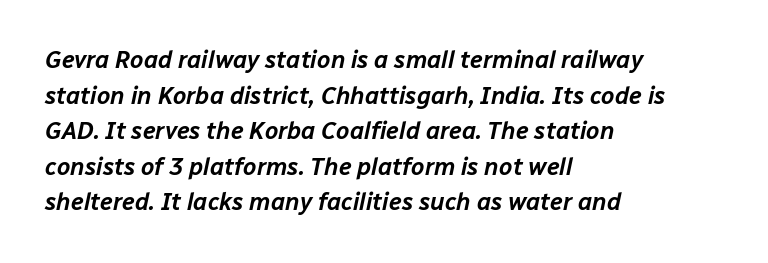
{"italic": "yes", "lean": "right", "slant_degrees": 12, "underline": "no", "align": "left", "line_spacing": "normal", "line_spacing_ratio": 1.48, "letter_spacing": "normal", "letter_spacing_em": 0.0, "glyph_px": 24}
